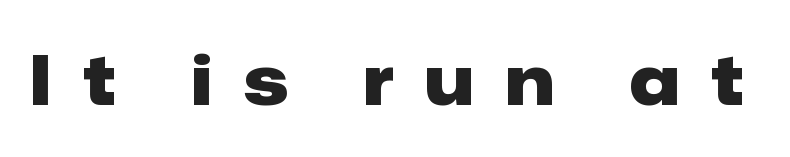
The image shows 68 px heavy sans-serif type, upright; set unusually wide letter spacing (+0.46 em), not underlined; low stroke contrast and a medium x-height.
